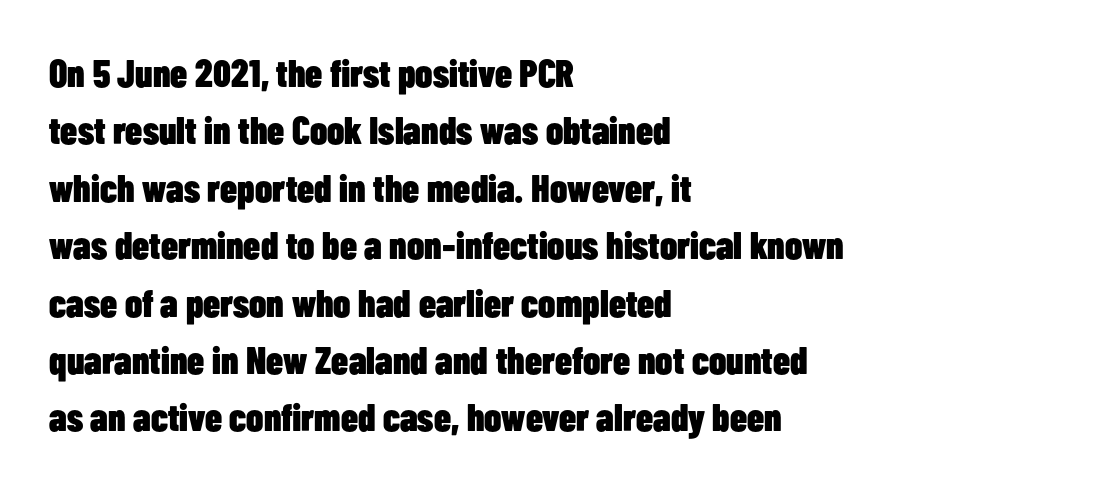
Grotesque or geometric, the face here clearly has no serifs. Heavy-handed strokes throughout: this text is bold. The vertical gap from one line to the next is medium. This rendering leaves character spacing at its baseline value. This sample uses an upright cut, with every glyph sitting square on the baseline. Looks like regular typesetting: each glyph gets only the width it needs.
